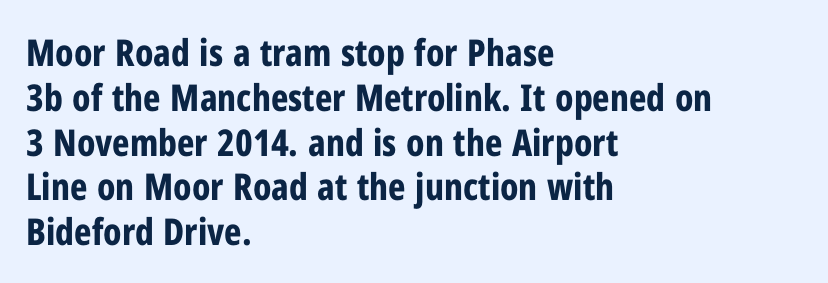
I'd call this a sans setting — the letters go barefoot. No word sits above an underline. These words are printed bold, with thick strokes throughout. Every stem runs plumb, perpendicular to the baseline.
